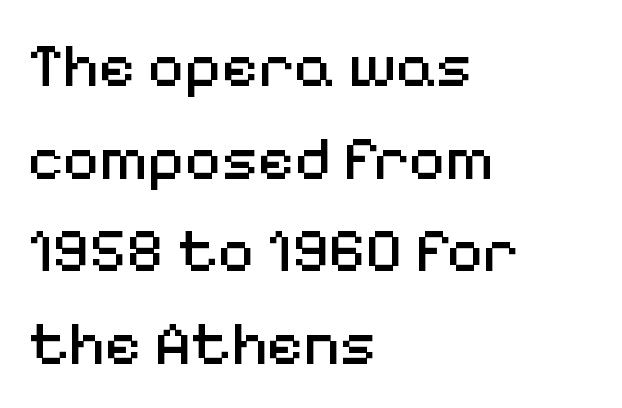
The image shows 63 px regular-weight sans-serif type, upright; set left-aligned, normal line spacing (1.47x), normal letter spacing, not underlined; medium stroke contrast and a medium x-height.
